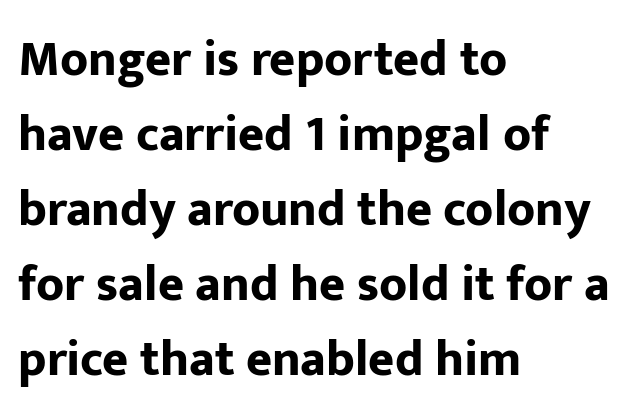
The image shows 50 px bold sans-serif type, upright; set left-aligned, normal line spacing (1.5x), normal letter spacing, not underlined; low stroke contrast and a medium x-height.
